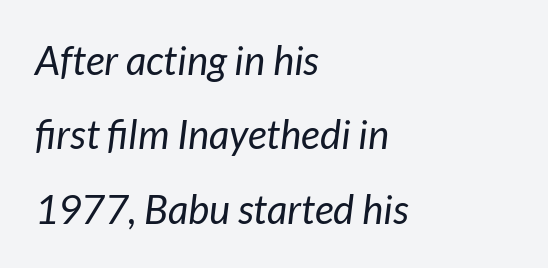
{"italic": "yes", "lean": "right", "slant_degrees": 7, "bold": "no", "weight": "regular", "width": "normal", "stroke_contrast": "low", "x_height": "medium", "monospaced": "no", "underline": "no", "align": "left", "line_spacing_ratio": 1.86, "letter_spacing": "normal", "letter_spacing_em": 0.0, "glyph_px": 40}
